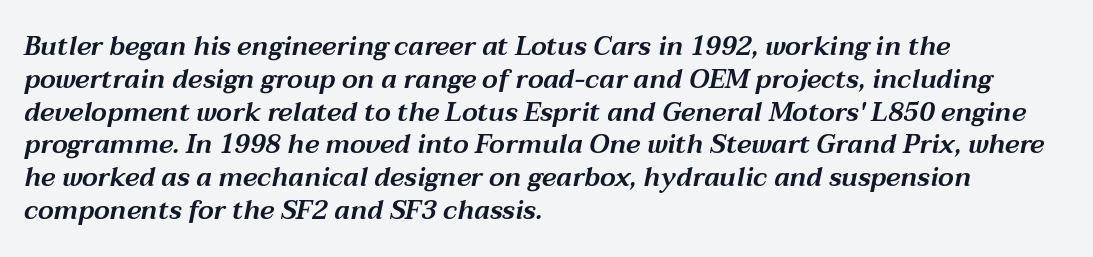
{"italic": "yes", "lean": "right", "slant_degrees": 12, "underline": "no", "align": "left", "line_spacing": "normal", "line_spacing_ratio": 1.26, "letter_spacing": "normal", "letter_spacing_em": 0.0, "glyph_px": 26}
